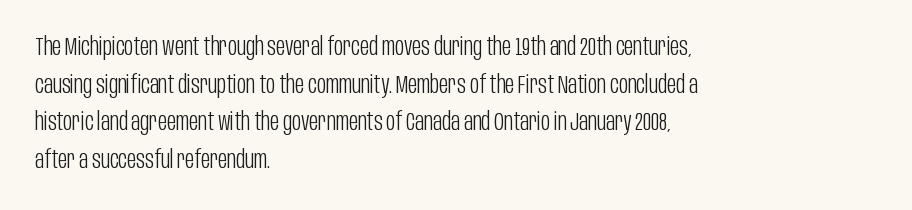
Q: Is the text bold? A: No.
Q: Is the text italic (slanted)? A: No, it is upright.
Q: Is the text underlined? A: No.
Q: How is the paragraph aligned? A: Left-aligned.
Q: Is the spacing between letters normal or unusually wide? A: Normal.
Q: Is the spacing between lines tight, normal or loose? A: Normal.
